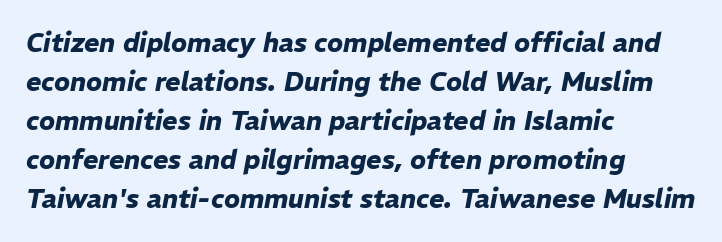
Q: Is the text bold? A: Yes.
Q: Is the text italic (slanted)? A: Yes, it leans right by about 11 degrees.
Q: Is the text underlined? A: No.
Q: How is the paragraph aligned? A: Left-aligned.
Q: Is the spacing between letters normal or unusually wide? A: Normal.
Q: Is the spacing between lines tight, normal or loose? A: Normal.
